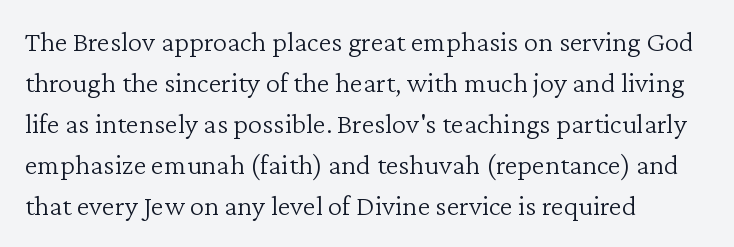
{"serif": "yes", "italic": "no", "bold": "no", "weight": "light", "width": "normal", "stroke_contrast": "low", "x_height": "medium", "monospaced": "no", "underline": "no", "align": "left", "line_spacing": "normal", "line_spacing_ratio": 1.41, "letter_spacing": "normal", "letter_spacing_em": 0.0, "glyph_px": 29}
